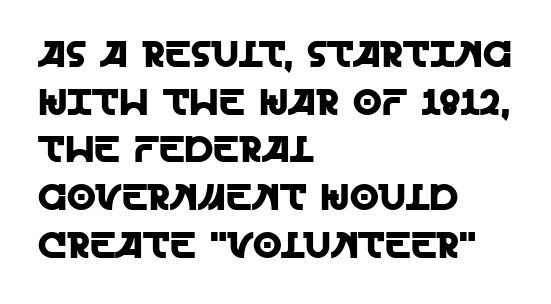
Q: Is the text italic (slanted)? A: No, it is upright.
Q: Is the typeface a serif or a sans-serif typeface? A: Sans-serif.
Q: Is the text underlined? A: No.
Q: How is the paragraph aligned? A: Left-aligned.
Q: Is the spacing between letters normal or unusually wide? A: Normal.
Q: Is the spacing between lines tight, normal or loose? A: Normal.
Q: Width (condensed, normal, or wide)? A: Normal.
Q: x-height? A: Large.
Q: Monospaced? A: No.
